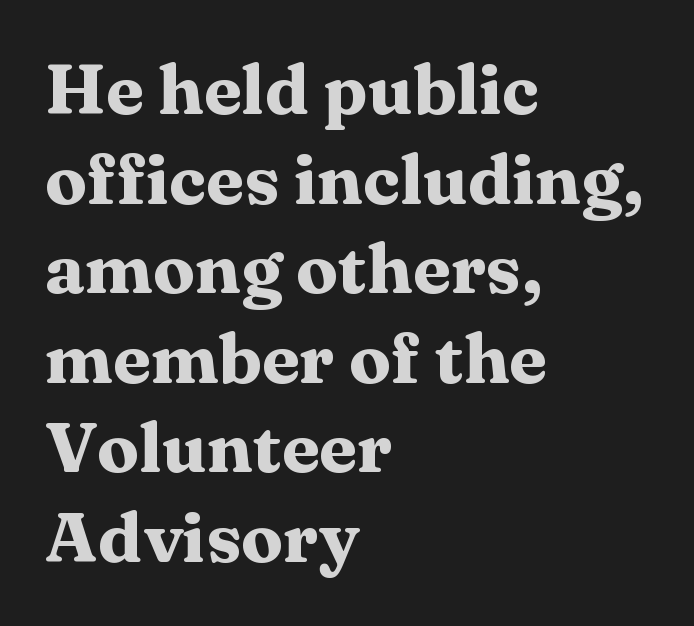
The image shows 70 px heavy, wide serif type, upright; set left-aligned, normal line spacing (1.28x), normal letter spacing, not underlined; medium stroke contrast and a medium x-height.
